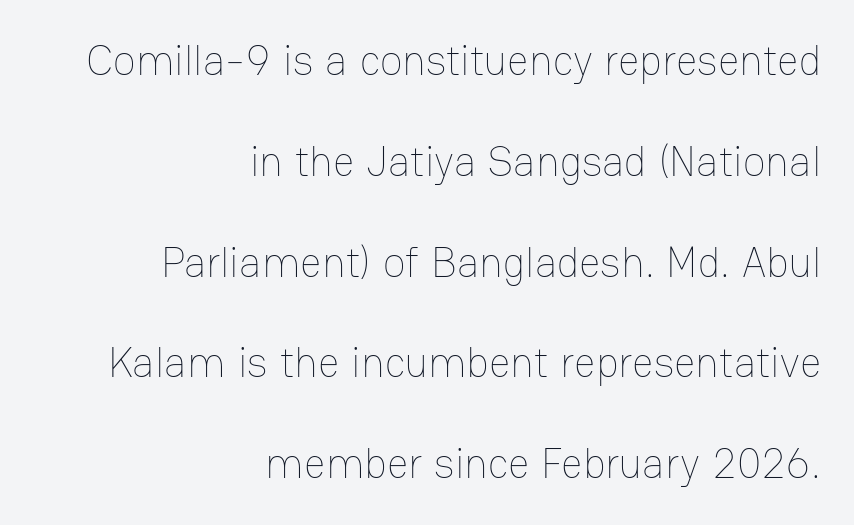
The image shows 42 px thin type, upright; set right-aligned, loose line spacing (2.4x), normal letter spacing, not underlined; low stroke contrast and a medium x-height.
